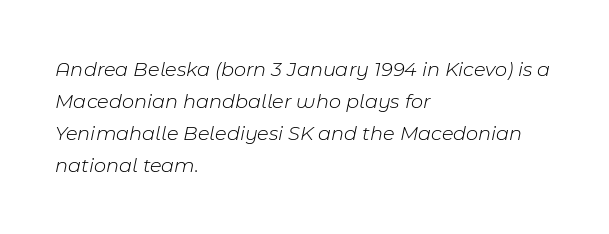
{"italic": "yes", "lean": "right", "slant_degrees": 11, "bold": "no", "underline": "no", "align": "left", "line_spacing": "normal", "line_spacing_ratio": 1.53, "letter_spacing": "normal", "letter_spacing_em": 0.0, "glyph_px": 21}
